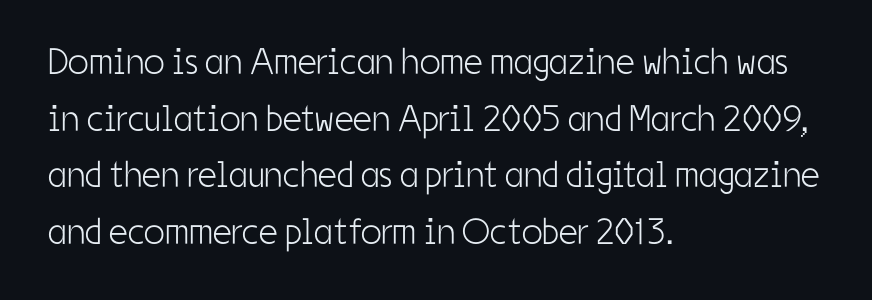
The image shows 37 px light, condensed sans-serif type, upright; set left-aligned, normal line spacing (1.53x), normal letter spacing, not underlined; low stroke contrast and a medium x-height.
